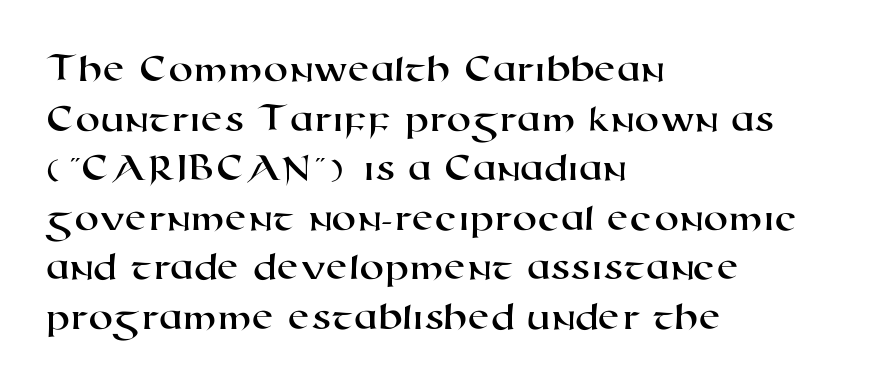
Underline: absent. The rendering shows plain stroke endings on the letterforms — a sans-serif design. Note the varied advance widths — an 'i' is clearly narrower than an 'm'. A typesetter would call this zero additional tracking. Left-aligned paragraph, ragged on the right.
